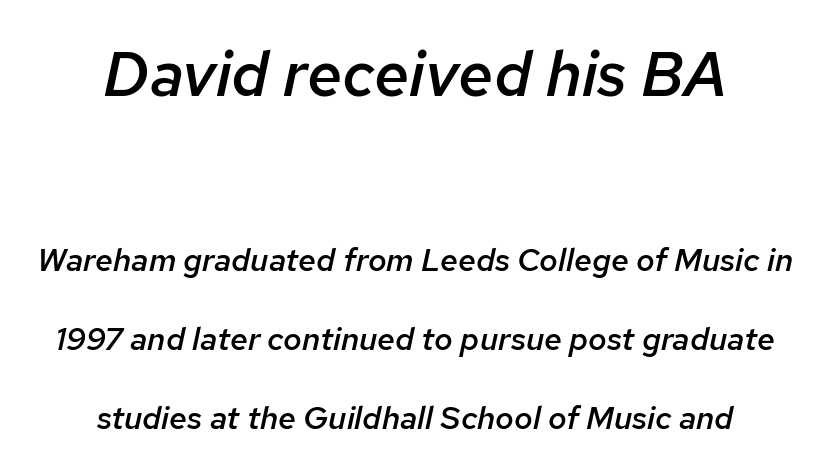
{"italic": "yes", "lean": "right", "slant_degrees": 12, "bold": "semi", "weight": "semibold", "width": "normal", "stroke_contrast": "low", "x_height": "medium", "monospaced": "no", "underline": "no", "align": "center", "line_spacing": "loose", "line_spacing_ratio": 2.48, "letter_spacing": "normal", "letter_spacing_em": 0.0, "larger_block": "first", "size_ratio": 1.97, "glyph_px": 63}
